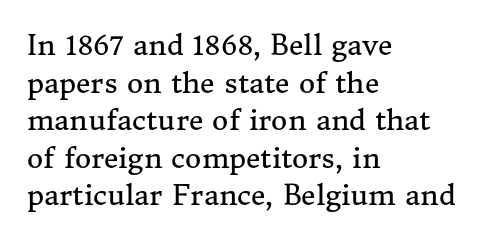
Italic: no, the glyphs are upright roman. The leading is moderate, giving the passage an even texture. No extra tracking has been applied to these lines. The area under the type is left untouched.
